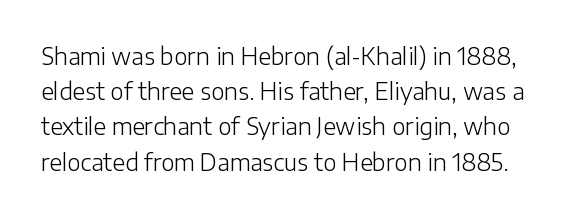
In terms of posture, this sample is upright. The font is comparable to plain body text, perhaps lighter. The designer left line spacing at the default. Letters rest on an invisible, unmarked baseline. In terms of letterspacing, this is plain default setting.
